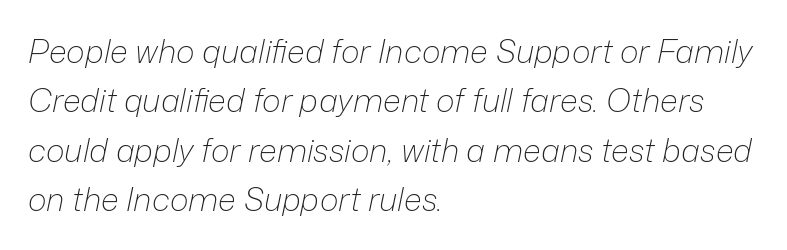
Any mark beneath the type? The region is blank. Does the copy run flush right? No — it runs flush left. Do the characters align in a grid? No, the font is proportional. The face looks like a standard text weight, possibly lighter. This block has exactly the height ordinary leading produces. The specimen reads as italic at a glance.
